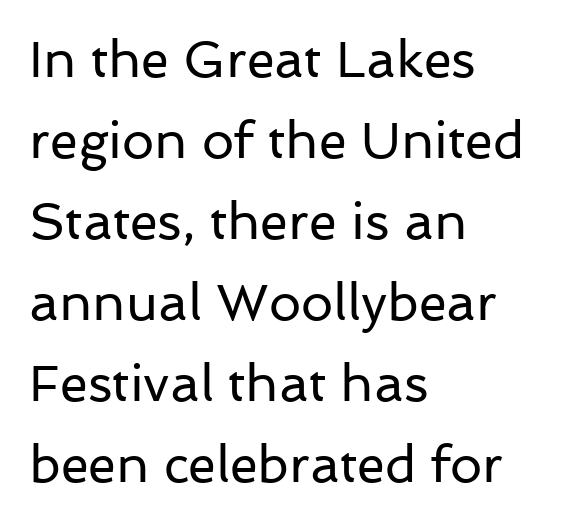
The image shows 51 px regular-weight sans-serif type, upright; set left-aligned, normal line spacing (1.59x), normal letter spacing, not underlined; low stroke contrast and a medium x-height.
